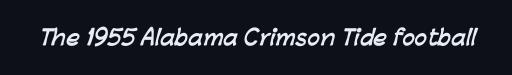
On the weight axis this lands at bold, roughly 700. Spacing between characters is what you'd get straight out of the box. Check under the words: just untouched page.
